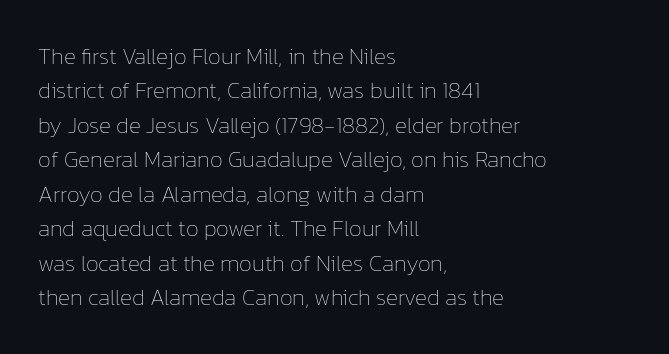
Observe the ordinary spacing: letters are neighbours, not strangers. Only glyphs here, with clear space below each row. Honestly, the row spacing looks completely unremarkable. No letter is thick-stroked: the sample isn't bold.
